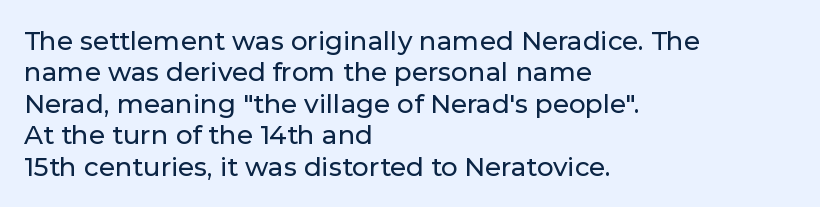
The image shows 26 px text type, upright; set left-aligned, line spacing 1.21x, normal letter spacing, not underlined.
